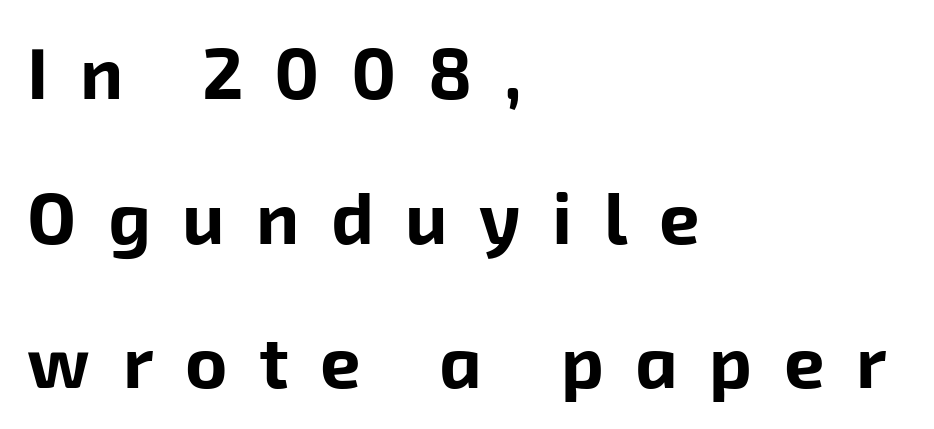
Classification — sans serif. Observe the wide spacing: letters keep a clear distance from each other. The baseline area is clear. This sample has the flowing, uneven cadence of proportional lettering. These lines are set flush left with a ragged right edge. Pretty heavy lettering here — definitely bold.
